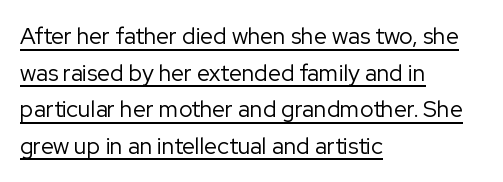
The image shows 23 px text type, upright; set left-aligned, normal line spacing (1.59x), normal letter spacing, underlined.
